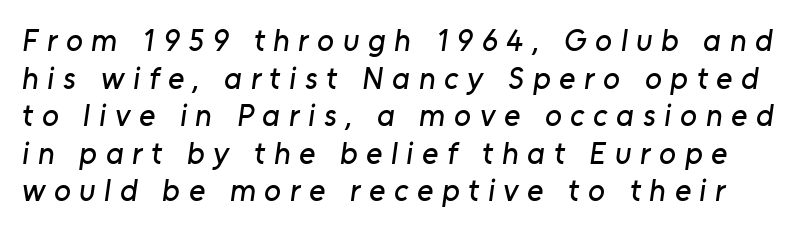
Q: Is the typeface a serif or a sans-serif typeface? A: Sans-serif.
Q: Is the text underlined? A: No.
Q: Is the spacing between letters normal or unusually wide? A: Unusually wide.
Q: Width (condensed, normal, or wide)? A: Normal.
Q: Stroke contrast? A: Low.
Q: x-height? A: Medium.
Q: Monospaced? A: No.
